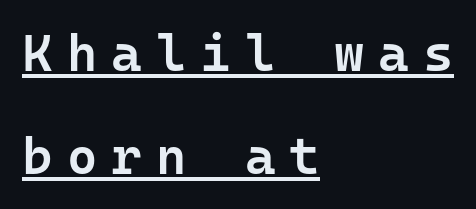
Q: Is the text bold? A: Semi-bold.
Q: Is the text italic (slanted)? A: No, it is upright.
Q: Is the typeface a serif or a sans-serif typeface? A: Sans-serif.
Q: Is the text underlined? A: Yes.
Q: How is the paragraph aligned? A: Left-aligned.
Q: Is the spacing between letters normal or unusually wide? A: Unusually wide.
Q: Is the spacing between lines tight, normal or loose? A: Loose.
Q: Width (condensed, normal, or wide)? A: Normal.
Q: Stroke contrast? A: Low.
Q: x-height? A: Medium.
Q: Monospaced? A: Yes.
